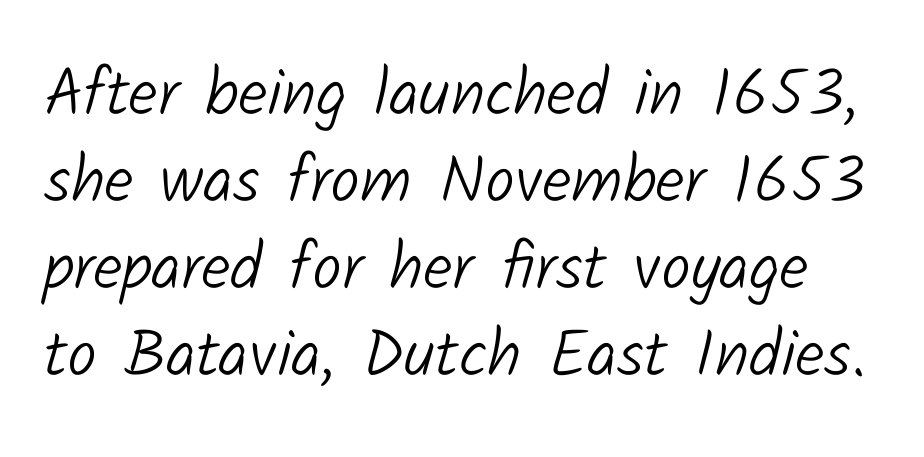
{"serif": "no", "bold": "no", "weight": "light", "width": "normal", "stroke_contrast": "low", "x_height": "medium", "monospaced": "no", "underline": "no", "line_spacing": "normal", "line_spacing_ratio": 1.32, "letter_spacing": "normal", "letter_spacing_em": 0.0, "glyph_px": 66}
